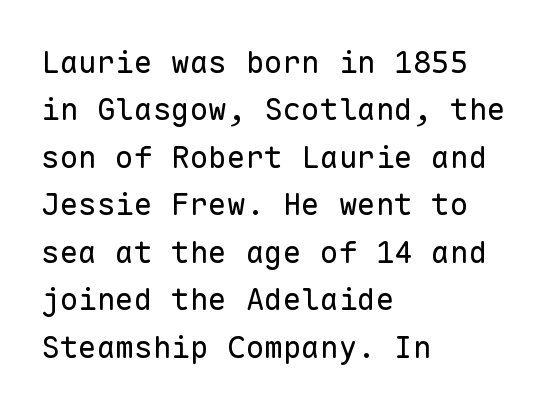
Q: Is the text bold? A: No.
Q: Is the text italic (slanted)? A: No, it is upright.
Q: Is the typeface a serif or a sans-serif typeface? A: Sans-serif.
Q: Is the text underlined? A: No.
Q: How is the paragraph aligned? A: Left-aligned.
Q: Is the spacing between letters normal or unusually wide? A: Normal.
Q: Is the spacing between lines tight, normal or loose? A: Normal.
Q: Width (condensed, normal, or wide)? A: Normal.
Q: Stroke contrast? A: Low.
Q: x-height? A: Medium.
Q: Monospaced? A: Yes.
